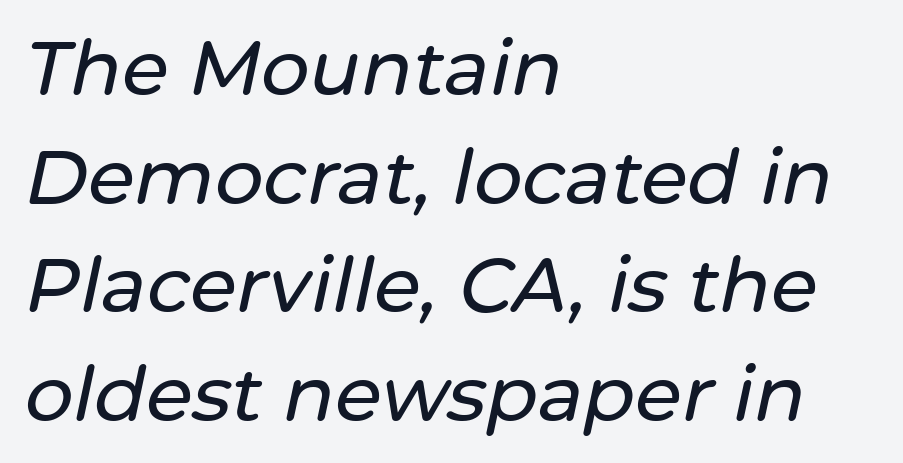
{"italic": "yes", "lean": "right", "slant_degrees": 12, "width": "normal", "stroke_contrast": "low", "x_height": "medium", "monospaced": "no", "underline": "no", "align": "left", "line_spacing": "normal", "line_spacing_ratio": 1.43, "letter_spacing": "normal", "letter_spacing_em": 0.0, "glyph_px": 76}
